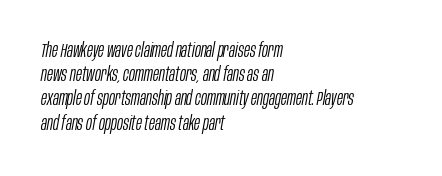
{"italic": "yes", "lean": "right", "slant_degrees": 10, "bold": "no", "underline": "no", "align": "left", "line_spacing_ratio": 1.21, "letter_spacing": "normal", "letter_spacing_em": 0.0, "glyph_px": 20}
